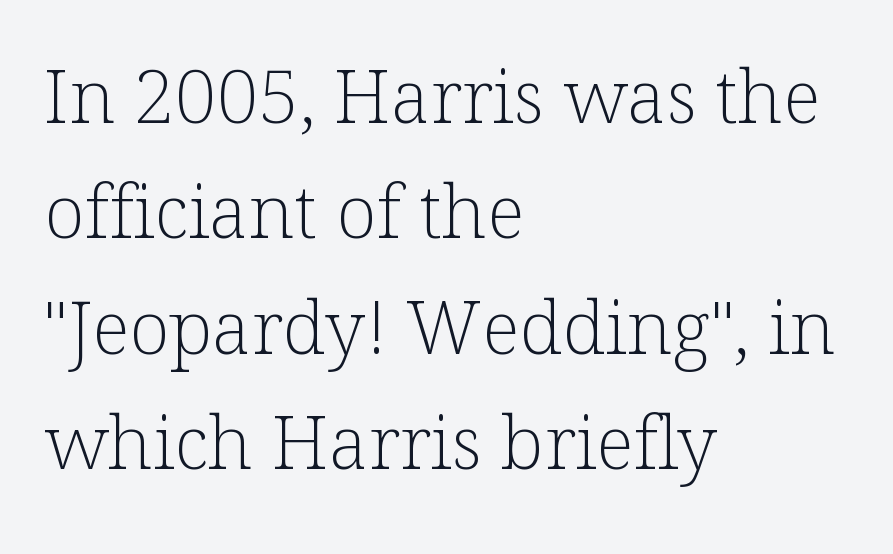
Q: Is the text bold? A: No.
Q: Is the text italic (slanted)? A: No, it is upright.
Q: Is the typeface a serif or a sans-serif typeface? A: Serif.
Q: Is the text underlined? A: No.
Q: How is the paragraph aligned? A: Left-aligned.
Q: Is the spacing between letters normal or unusually wide? A: Normal.
Q: Is the spacing between lines tight, normal or loose? A: Normal.
Q: Width (condensed, normal, or wide)? A: Normal.
Q: Stroke contrast? A: Low.
Q: x-height? A: Medium.
Q: Monospaced? A: No.
